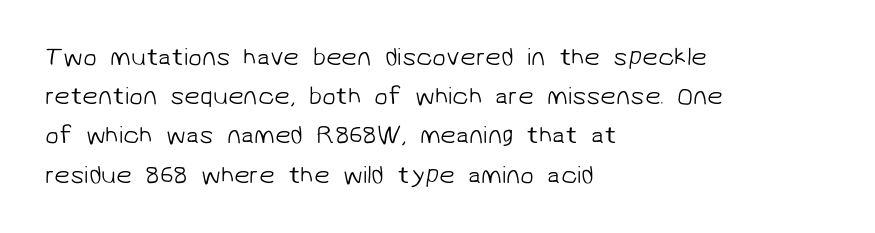
Q: Is the text bold? A: No.
Q: Is the text underlined? A: No.
Q: How is the paragraph aligned? A: Left-aligned.
Q: Is the spacing between letters normal or unusually wide? A: Normal.
Q: Is the spacing between lines tight, normal or loose? A: Normal.
